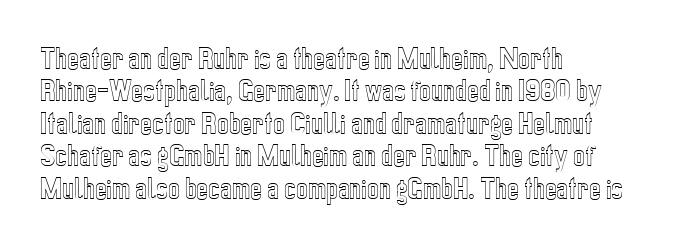
Is there much room between lines? A standard amount, neither cramped nor airy. The passage shown is not underscored anywhere. Visually the block forms a straight wall on the left and a jagged coastline on the right. The lettering holds an erect, upright posture throughout. This rendering leaves character spacing at its baseline value.
